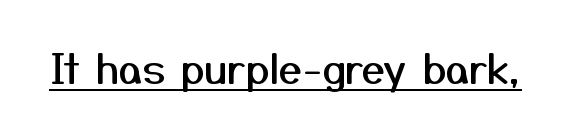
The image shows 41 px sans-serif type, upright; set normal letter spacing, underlined; medium stroke contrast and a medium x-height.
